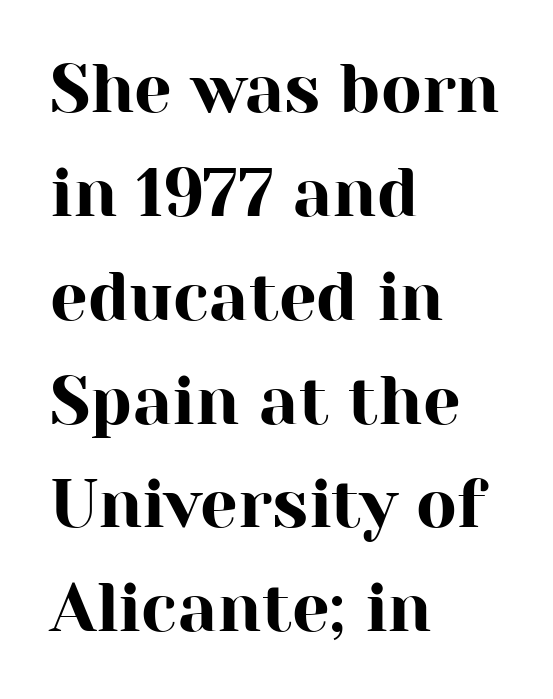
{"serif": "yes", "italic": "no", "width": "normal", "stroke_contrast": "high", "x_height": "medium", "monospaced": "no", "underline": "no", "align": "left", "line_spacing": "normal", "line_spacing_ratio": 1.55, "letter_spacing": "normal", "letter_spacing_em": 0.0, "glyph_px": 67}
